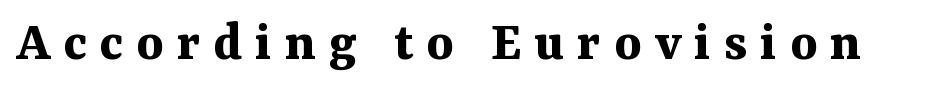
Q: Is the text bold? A: Yes.
Q: Is the text italic (slanted)? A: No, it is upright.
Q: Is the typeface a serif or a sans-serif typeface? A: Serif.
Q: Is the text underlined? A: No.
Q: Is the spacing between letters normal or unusually wide? A: Unusually wide.
Q: Width (condensed, normal, or wide)? A: Normal.
Q: Stroke contrast? A: Medium.
Q: x-height? A: Medium.
Q: Monospaced? A: No.
